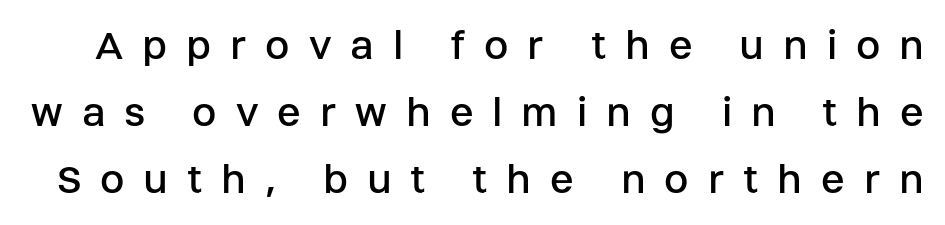
Q: Is the text bold? A: No.
Q: Is the text italic (slanted)? A: No, it is upright.
Q: Is the typeface a serif or a sans-serif typeface? A: Sans-serif.
Q: Is the text underlined? A: No.
Q: Is the spacing between letters normal or unusually wide? A: Unusually wide.
Q: Is the spacing between lines tight, normal or loose? A: Normal.
Q: Width (condensed, normal, or wide)? A: Normal.
Q: Stroke contrast? A: Low.
Q: x-height? A: Large.
Q: Monospaced? A: No.
